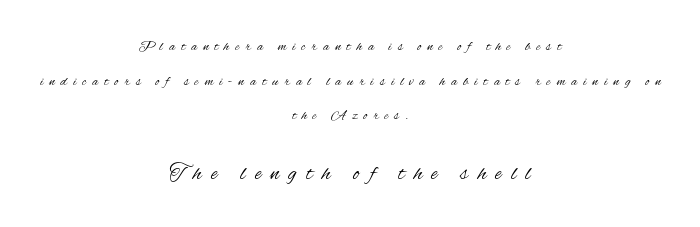
The image shows 22 px text type; set centered, loose line spacing (2.48x), unusually wide letter spacing (+0.43 em), not underlined; the second (bottom) block is 1.57x larger.
